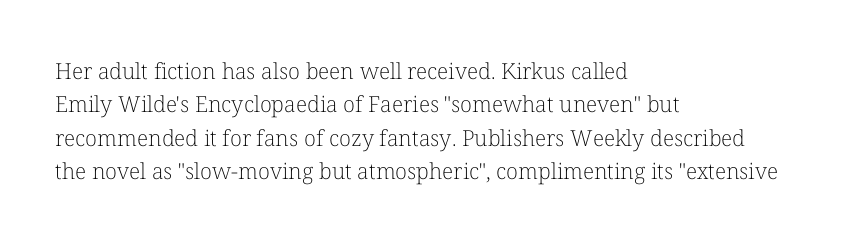
The image shows 22 px text type, upright; set left-aligned, normal line spacing (1.52x), normal letter spacing, not underlined.
